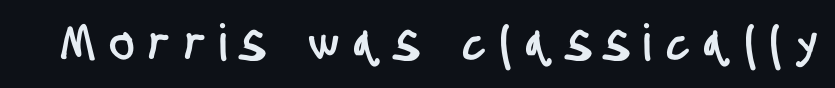
Q: Is the typeface a serif or a sans-serif typeface? A: Sans-serif.
Q: Is the text underlined? A: No.
Q: Is the spacing between letters normal or unusually wide? A: Unusually wide.
Q: Width (condensed, normal, or wide)? A: Condensed.
Q: Stroke contrast? A: Low.
Q: x-height? A: Large.
Q: Monospaced? A: No.
